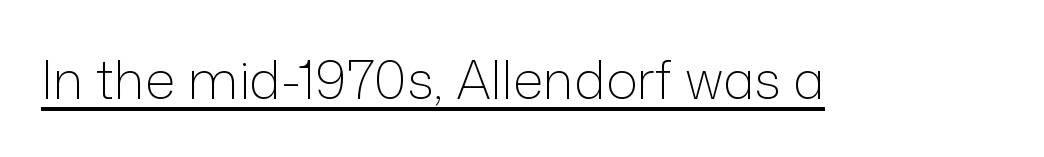
The image shows 53 px light sans-serif type, upright; set normal letter spacing, underlined; low stroke contrast and a medium x-height.
